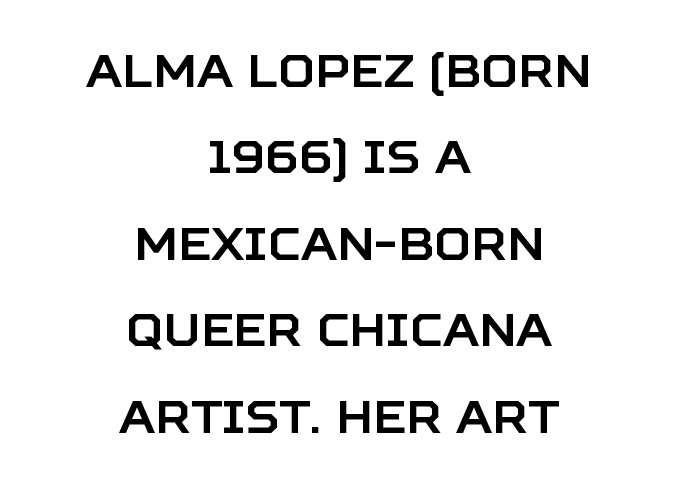
{"serif": "no", "italic": "no", "width": "normal", "stroke_contrast": "low", "x_height": "large", "monospaced": "no", "underline": "no", "align": "center", "line_spacing": "loose", "line_spacing_ratio": 1.92, "letter_spacing": "normal", "letter_spacing_em": 0.0, "glyph_px": 45}
